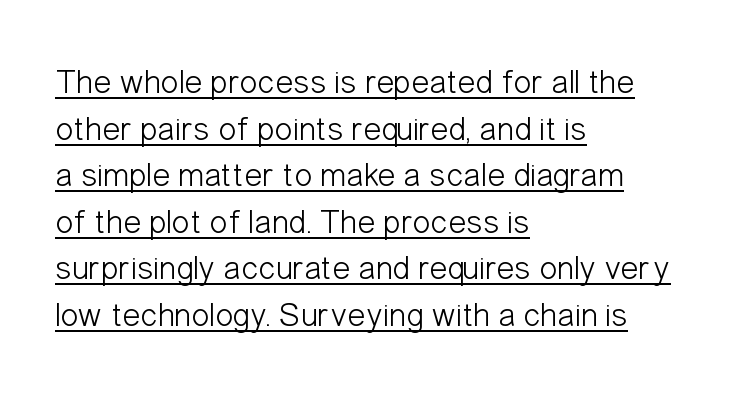
{"serif": "no", "italic": "no", "bold": "no", "weight": "light", "width": "condensed", "stroke_contrast": "low", "x_height": "medium", "monospaced": "no", "underline": "yes", "align": "left", "line_spacing": "normal", "line_spacing_ratio": 1.37, "letter_spacing": "normal", "letter_spacing_em": 0.0, "glyph_px": 34}
